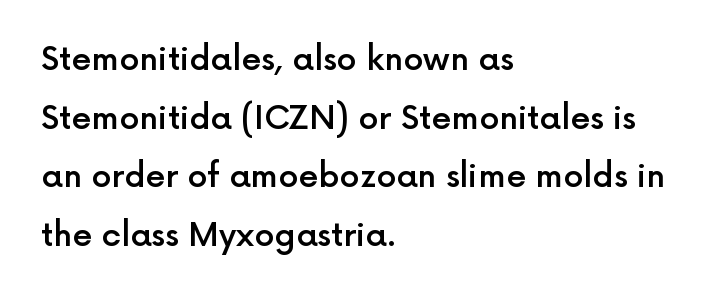
{"serif": "no", "italic": "no", "bold": "semi", "weight": "semibold", "width": "normal", "x_height": "medium", "monospaced": "no", "underline": "no", "align": "left", "line_spacing_ratio": 1.83, "letter_spacing": "normal", "letter_spacing_em": 0.0, "glyph_px": 32}
